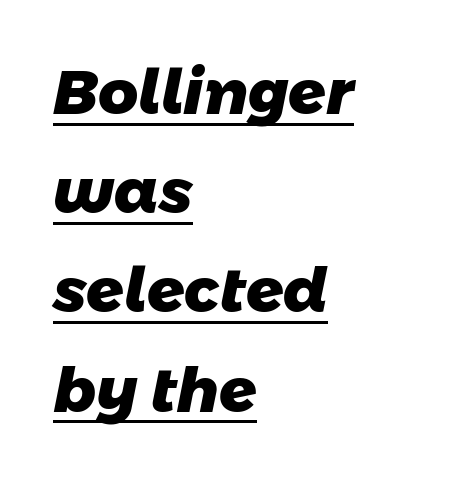
Horizontal alignment here is leftward, the default for most running prose. Does the leading feel generous? No, just average. This sample uses a sans-serif face. These lines carry a lot of weight — the face is fully bold. Do the characters align in a grid? No, the font is proportional. Nothing unusual about the tracking: characters are spaced as the font intends.
